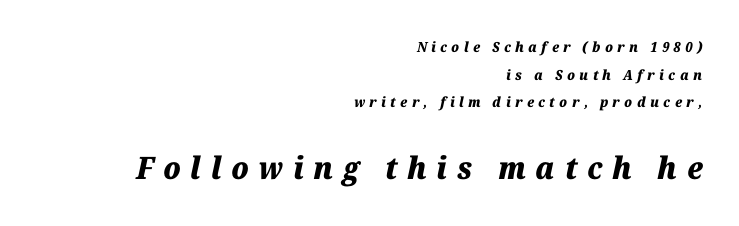
{"italic": "yes", "lean": "right", "slant_degrees": 12, "bold": "yes", "weight": "heavy", "width": "normal", "stroke_contrast": "medium", "x_height": "medium", "monospaced": "no", "underline": "no", "align": "right", "line_spacing": "loose", "line_spacing_ratio": 1.97, "letter_spacing": "wide", "letter_spacing_em": 0.31, "larger_block": "second", "size_ratio": 2.21, "glyph_px": 31}
